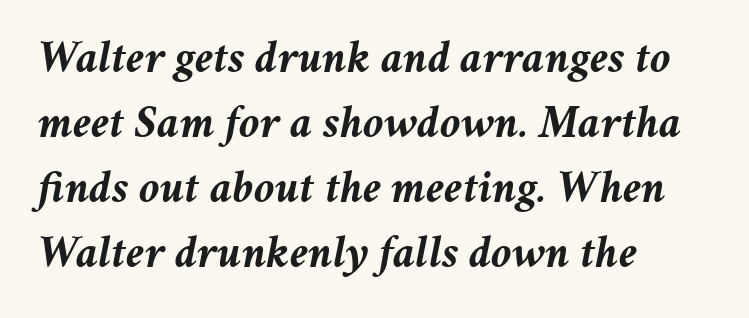
The image shows 46 px semibold type, italic (leaning right); set left-aligned, normal line spacing (1.41x), normal letter spacing, not underlined; medium stroke contrast and a medium x-height.
